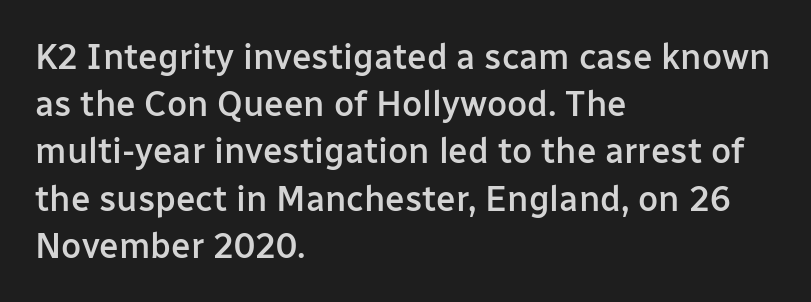
A typesetter would call this leading conventional body-copy spacing. Typeset ragged right — the left edge is the straight one. Examine the stroke ends and you'll find no serifs. The area under the type is left untouched. The letterforms sit shoulder to shoulder at normal distance.
